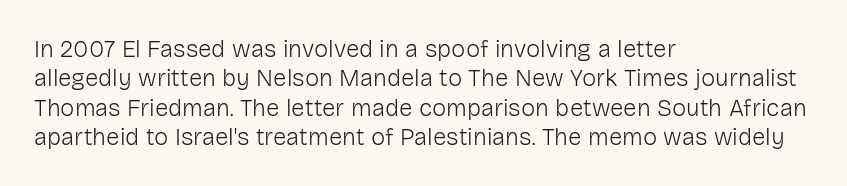
{"italic": "no", "bold": "no", "underline": "no", "align": "left", "line_spacing_ratio": 1.22, "letter_spacing": "normal", "letter_spacing_em": 0.0, "glyph_px": 24}
